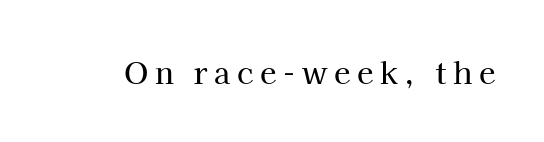
Q: Is the text italic (slanted)? A: No, it is upright.
Q: Is the typeface a serif or a sans-serif typeface? A: Serif.
Q: Is the text underlined? A: No.
Q: Is the spacing between letters normal or unusually wide? A: Unusually wide.
Q: Width (condensed, normal, or wide)? A: Normal.
Q: Stroke contrast? A: High.
Q: x-height? A: Medium.
Q: Monospaced? A: No.
